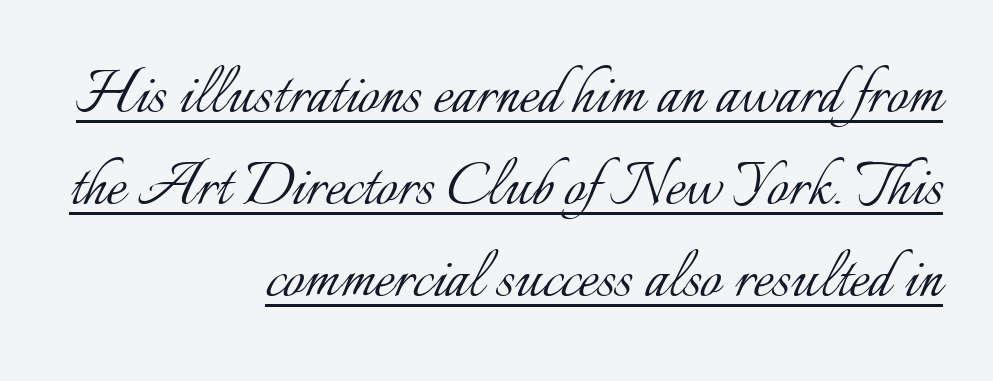
The letters look calm and open, with moderate or lighter stems. Students, observe the line beneath the letters — that is underlining. What stands out about the letter spacing? Nothing — it is the standard amount. The passage is arranged like a letterhead date or caption credit — flush right.
